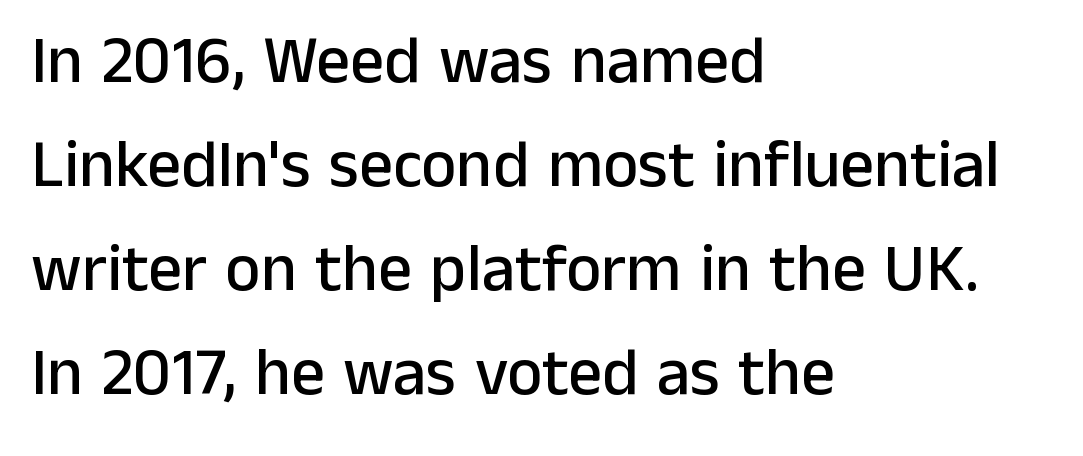
{"serif": "no", "italic": "no", "width": "normal", "stroke_contrast": "low", "x_height": "medium", "monospaced": "no", "underline": "no", "align": "left", "line_spacing": "normal", "line_spacing_ratio": 1.55, "letter_spacing": "normal", "letter_spacing_em": 0.0, "glyph_px": 67}
